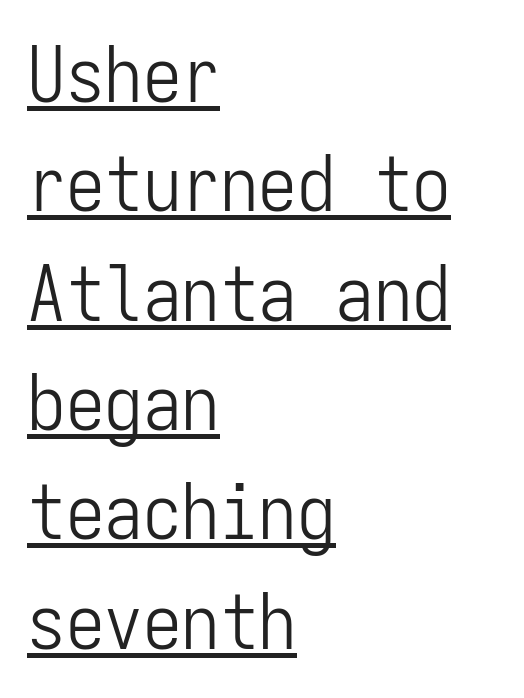
The rag falls on the right side of this text block. The lines sit at an ordinary, default distance from one another. Students, observe the line beneath the letters — that is underlining. Think of a typewriter: that constant character pitch is what you see here. Observe the ordinary spacing: letters are neighbours, not strangers.
